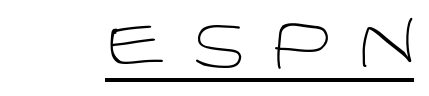
Q: Is the text bold? A: No.
Q: Is the typeface a serif or a sans-serif typeface? A: Sans-serif.
Q: Is the text underlined? A: Yes.
Q: Is the spacing between letters normal or unusually wide? A: Unusually wide.
Q: Width (condensed, normal, or wide)? A: Normal.
Q: Stroke contrast? A: Low.
Q: x-height? A: Large.
Q: Monospaced? A: No.
